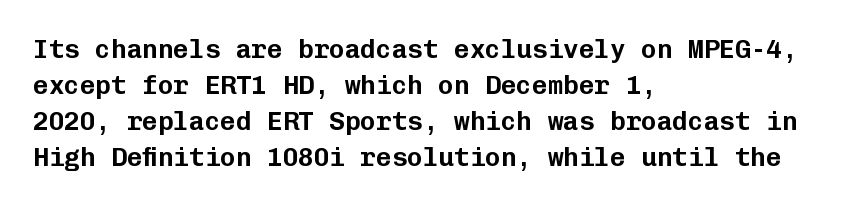
Q: Is the text italic (slanted)? A: No, it is upright.
Q: Is the text underlined? A: No.
Q: How is the paragraph aligned? A: Left-aligned.
Q: Is the spacing between letters normal or unusually wide? A: Normal.
Q: Is the spacing between lines tight, normal or loose? A: Normal.
